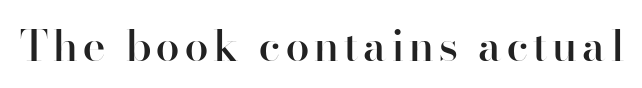
The image shows 43 px semibold sans-serif type, upright; set not underlined; high stroke contrast and a small x-height.
